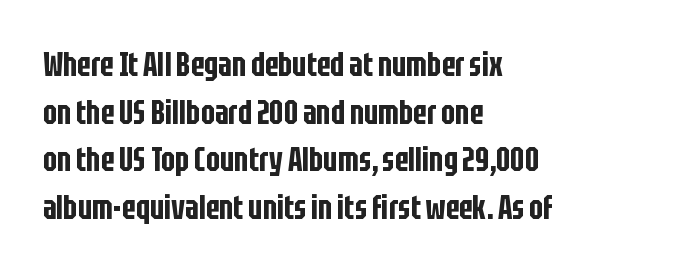
Q: Is the text italic (slanted)? A: No, it is upright.
Q: Is the typeface a serif or a sans-serif typeface? A: Sans-serif.
Q: Is the text underlined? A: No.
Q: How is the paragraph aligned? A: Left-aligned.
Q: Is the spacing between letters normal or unusually wide? A: Normal.
Q: Is the spacing between lines tight, normal or loose? A: Normal.
Q: Width (condensed, normal, or wide)? A: Condensed.
Q: Stroke contrast? A: Low.
Q: x-height? A: Large.
Q: Monospaced? A: No.
